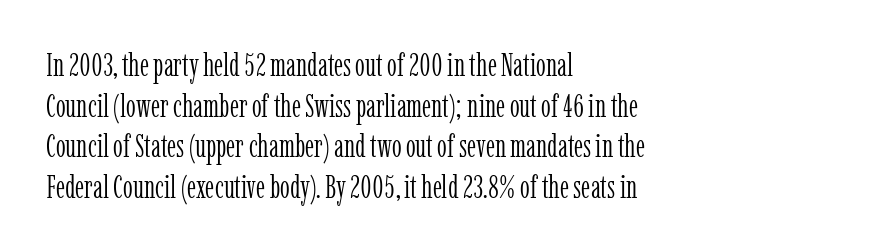
These lines were composed using upright roman letters. No letter is thick-stroked: the sample isn't bold. The text was rendered using a seriffed face with decorative stroke endings. Vertical spacing — default. This sample uses plain, unmodified letter spacing.
